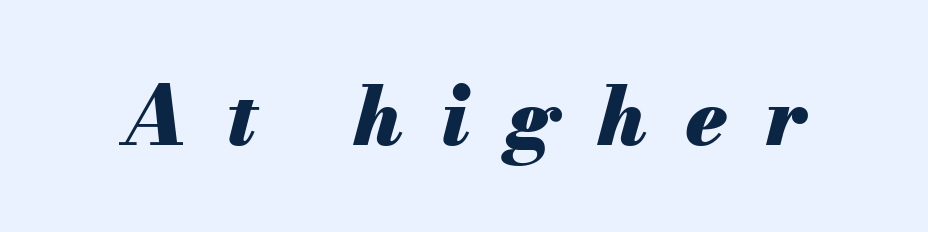
Q: Is the text bold? A: Yes.
Q: Is the text italic (slanted)? A: Yes, it leans right by about 13 degrees.
Q: Is the text underlined? A: No.
Q: Is the spacing between letters normal or unusually wide? A: Unusually wide.
Q: Width (condensed, normal, or wide)? A: Normal.
Q: Stroke contrast? A: Medium.
Q: x-height? A: Small.
Q: Monospaced? A: No.
